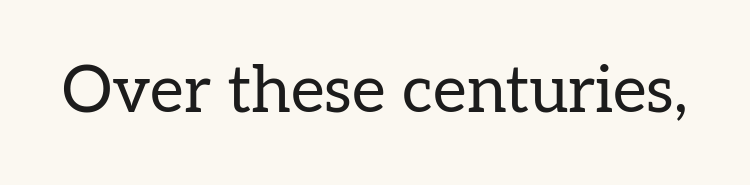
{"serif": "yes", "italic": "no", "bold": "no", "weight": "regular", "width": "normal", "stroke_contrast": "low", "x_height": "medium", "monospaced": "no", "underline": "no", "letter_spacing": "normal", "letter_spacing_em": 0.0, "glyph_px": 65}
